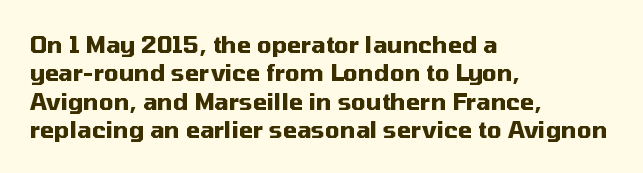
{"italic": "no", "bold": "yes", "underline": "no", "align": "left", "line_spacing_ratio": 1.23, "letter_spacing": "normal", "letter_spacing_em": 0.0, "glyph_px": 23}
